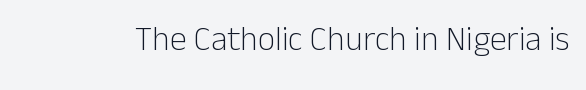
Letters have the restrained weight of plain body copy at most. This sample uses an upright cut, with every glyph sitting square on the baseline. Default kerning and tracking; the words read as compact shapes. The gap between lines stays unmarked.
